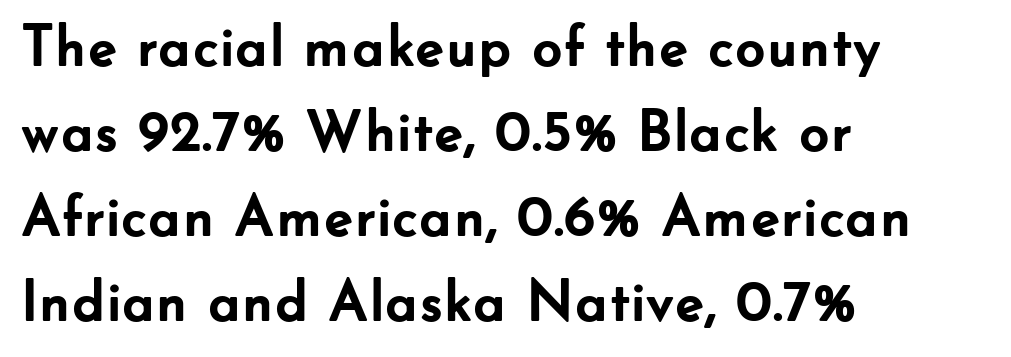
Q: Is the text bold? A: Yes.
Q: Is the text italic (slanted)? A: No, it is upright.
Q: Is the typeface a serif or a sans-serif typeface? A: Sans-serif.
Q: Is the text underlined? A: No.
Q: How is the paragraph aligned? A: Left-aligned.
Q: Is the spacing between letters normal or unusually wide? A: Normal.
Q: Is the spacing between lines tight, normal or loose? A: Normal.
Q: Width (condensed, normal, or wide)? A: Normal.
Q: Stroke contrast? A: Low.
Q: x-height? A: Small.
Q: Monospaced? A: No.
